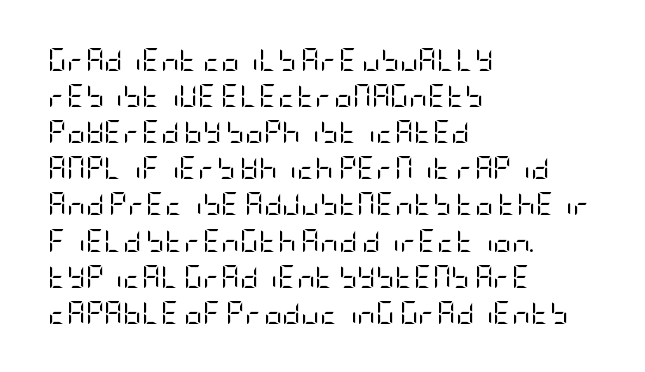
The image shows 23 px text type, upright; set left-aligned, normal line spacing (1.57x), normal letter spacing, not underlined.
